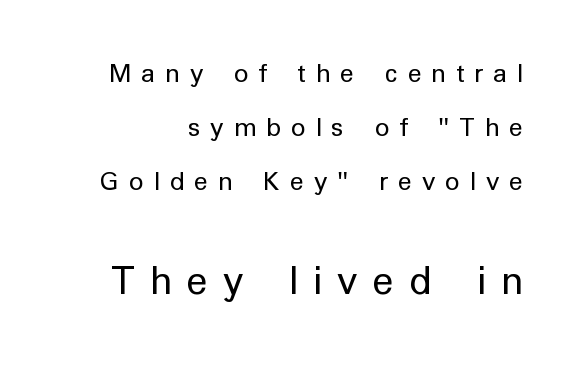
Are there feet on the stems? There aren't — it's a sans. Block two is the big one; block one sits smaller above it. The specimen reads as upright at a glance. Looks like regular typesetting: each glyph gets only the width it needs. A light-to-regular cut is what we see here.
